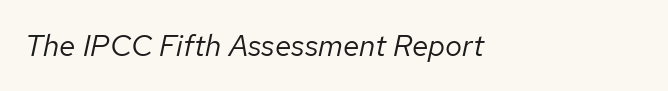
{"italic": "yes", "lean": "right", "slant_degrees": 12, "bold": "no", "weight": "regular", "width": "normal", "stroke_contrast": "low", "x_height": "medium", "monospaced": "no", "underline": "no", "align": "left", "letter_spacing": "normal", "letter_spacing_em": 0.0, "glyph_px": 30}
